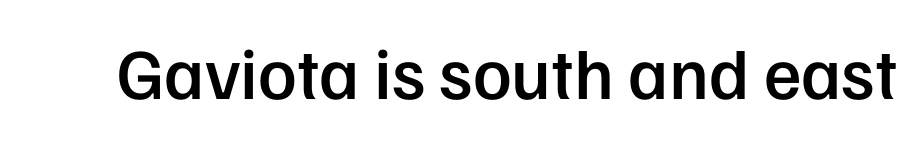
{"serif": "no", "italic": "no", "bold": "semi", "weight": "semibold", "width": "normal", "stroke_contrast": "low", "x_height": "medium", "monospaced": "no", "underline": "no", "letter_spacing": "normal", "letter_spacing_em": 0.0, "glyph_px": 72}
